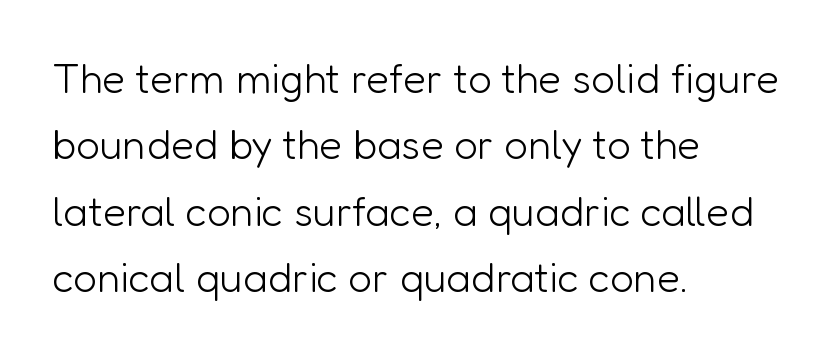
One glance says typical: line gaps are just what's usual. Typographically, this falls in the sans-serif category. No extra tracking has been applied to these lines. Underline: absent. Looks like regular typesetting: each glyph gets only the width it needs.
